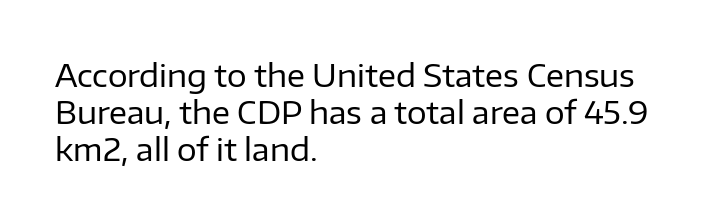
The image shows 31 px regular-weight sans-serif type, upright; set left-aligned, line spacing 1.2x, normal letter spacing, not underlined; low stroke contrast and a medium x-height.
